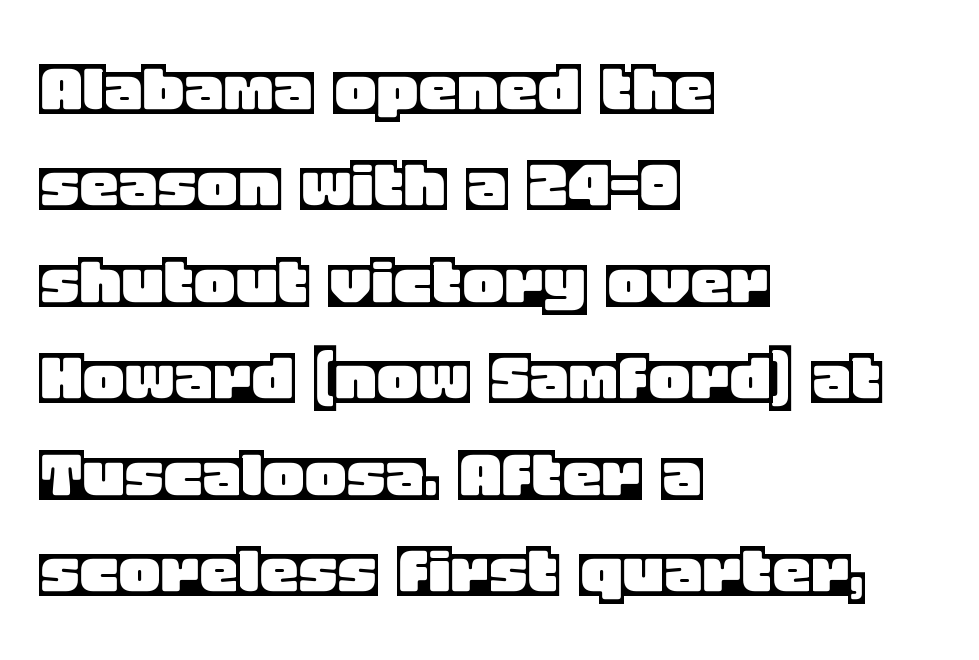
Q: Is the text italic (slanted)? A: No, it is upright.
Q: Is the text underlined? A: No.
Q: How is the paragraph aligned? A: Left-aligned.
Q: Is the spacing between letters normal or unusually wide? A: Normal.
Q: Width (condensed, normal, or wide)? A: Normal.
Q: x-height? A: Large.
Q: Monospaced? A: No.
